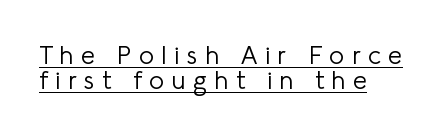
The image shows 25 px text type, upright; set left-aligned, tight line spacing (1.01x), unusually wide letter spacing (+0.3 em), underlined.
